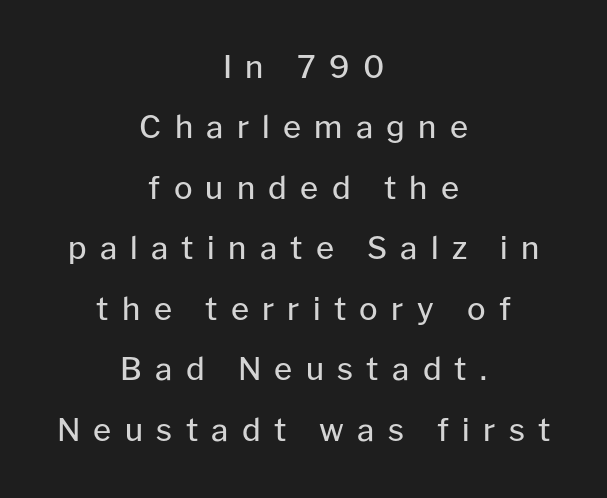
Q: Is the text bold? A: No.
Q: Is the text italic (slanted)? A: No, it is upright.
Q: Is the typeface a serif or a sans-serif typeface? A: Sans-serif.
Q: Is the text underlined? A: No.
Q: How is the paragraph aligned? A: Centered.
Q: Is the spacing between letters normal or unusually wide? A: Unusually wide.
Q: Is the spacing between lines tight, normal or loose? A: Loose.
Q: Width (condensed, normal, or wide)? A: Normal.
Q: Stroke contrast? A: Low.
Q: x-height? A: Medium.
Q: Monospaced? A: No.
